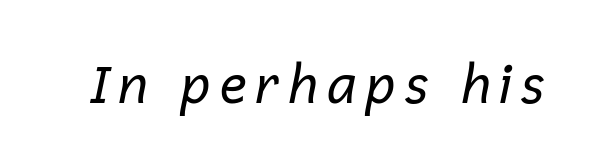
{"italic": "yes", "lean": "right", "slant_degrees": 12, "bold": "no", "weight": "regular", "width": "normal", "stroke_contrast": "low", "x_height": "medium", "monospaced": "no", "underline": "no", "glyph_px": 52}
